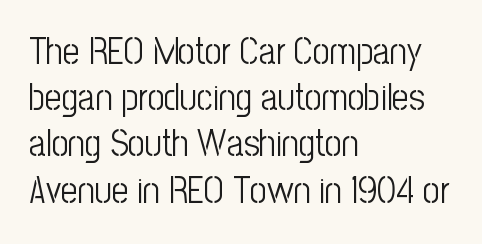
The image shows 37 px light, condensed sans-serif type, upright; set left-aligned, normal line spacing (1.25x), normal letter spacing, not underlined; low stroke contrast and a medium x-height.
